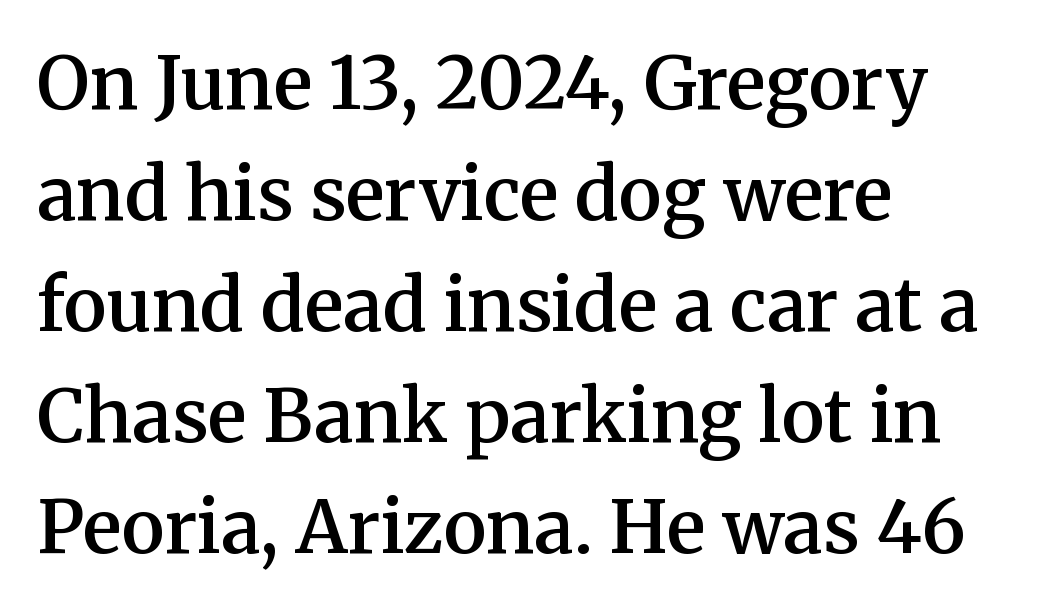
The image shows 73 px semibold serif type, upright; set left-aligned, normal line spacing (1.52x), normal letter spacing, not underlined; medium stroke contrast and a medium x-height.
